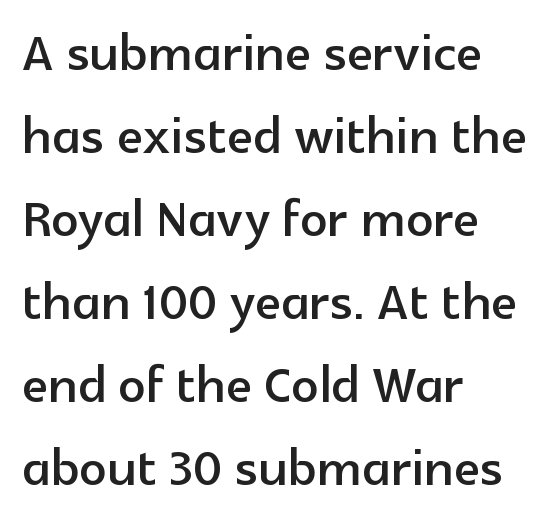
The text was rendered using a sans face with plain stroke endings. The specimen reads as upright at a glance. Look at the tracking — it's just the regular setting, nothing added. Descenders are the only things crossing below the line. The rendering uses natural spacing where letterforms have individual widths.
